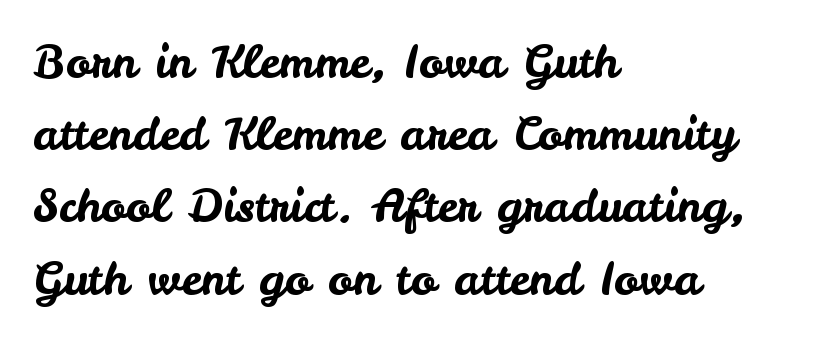
The image shows 46 px sans-serif type; set left-aligned, normal line spacing (1.57x), normal letter spacing, not underlined; low stroke contrast and a small x-height.
